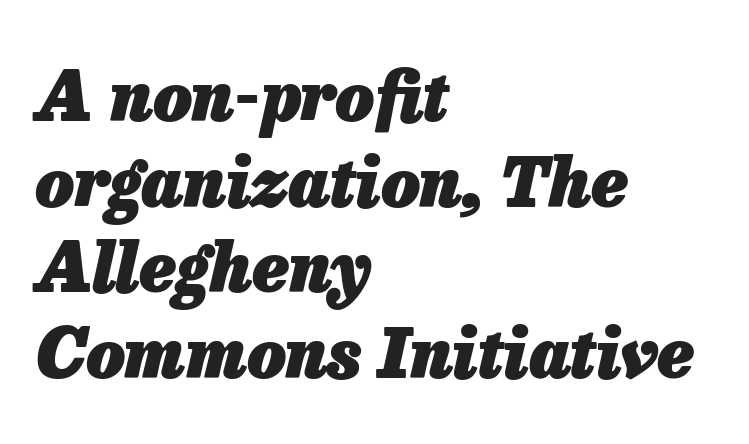
Plain, unruled lines of type. Words appear dense and cohesive because spacing is normal. The lines are quadded left. When letters slant like this, we call the style italic. Looks like regular typesetting: each glyph gets only the width it needs.
